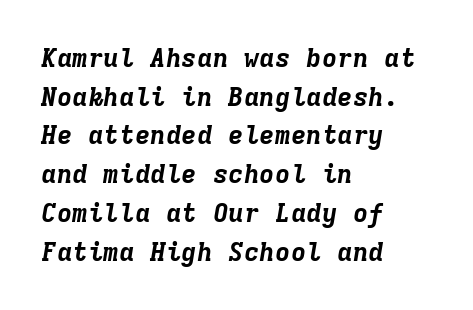
Q: Is the text bold? A: Yes.
Q: Is the text italic (slanted)? A: Yes, it leans right by about 9 degrees.
Q: Is the text underlined? A: No.
Q: How is the paragraph aligned? A: Left-aligned.
Q: Is the spacing between letters normal or unusually wide? A: Normal.
Q: Is the spacing between lines tight, normal or loose? A: Normal.
